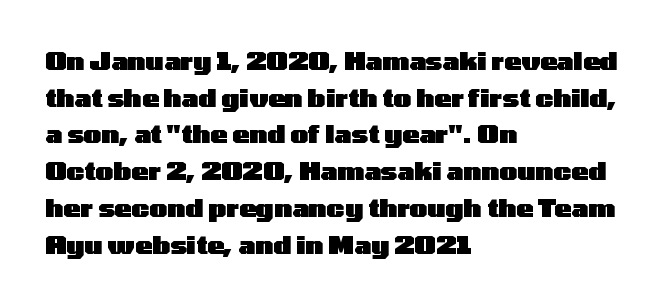
Compared with an ordinary text face, these strokes are far heavier — a full bold. Tall strokes in this sample are plumb rather than angled. Reading down the block, your eye returns to a fixed left position each line. The space directly below the letters is spotless. Leading matches the norm, producing a regular column. The type is set solid horizontally, with unmodified tracking.
